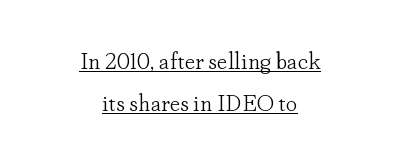
{"italic": "no", "bold": "no", "underline": "yes", "align": "center", "line_spacing_ratio": 1.82, "letter_spacing": "normal", "letter_spacing_em": 0.0, "glyph_px": 23}
